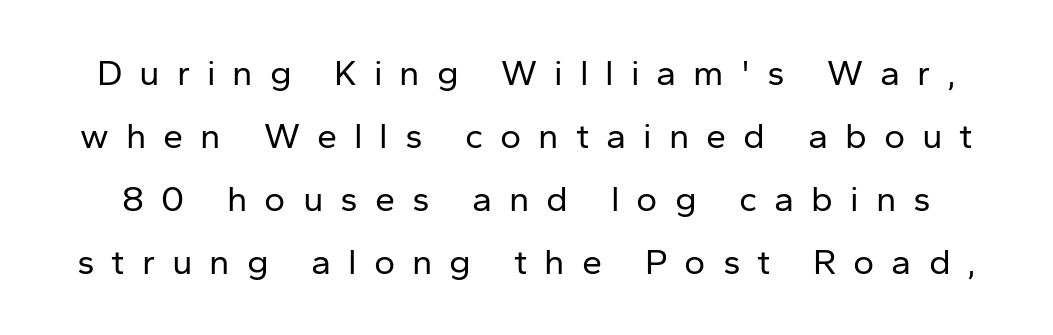
You could not count columns in this text — the font is proportionally spaced. The glyphs in this specimen are sans serif. Heft: none added — not bold. A typesetter would mark this as roman, not italic. Someone cranked the tracking dial way up on this one.
